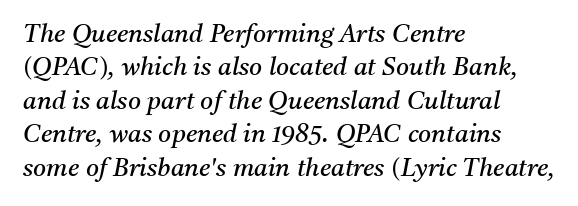
{"italic": "yes", "lean": "right", "slant_degrees": 11, "bold": "no", "underline": "no", "align": "left", "line_spacing": "normal", "line_spacing_ratio": 1.34, "letter_spacing": "normal", "letter_spacing_em": 0.0, "glyph_px": 25}
